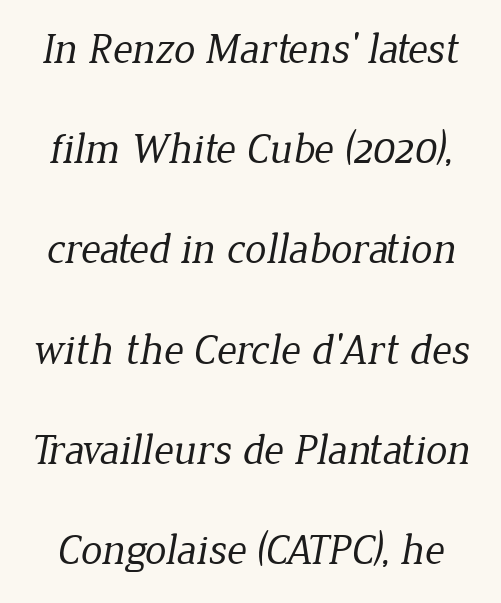
{"serif": "yes", "bold": "no", "weight": "regular", "width": "normal", "stroke_contrast": "low", "x_height": "medium", "monospaced": "no", "underline": "no", "line_spacing": "loose", "line_spacing_ratio": 2.33, "letter_spacing": "normal", "letter_spacing_em": 0.0, "glyph_px": 43}
